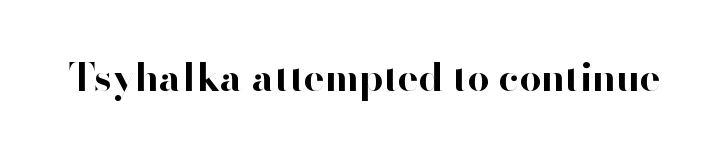
The strip under each line holds only bare page. Between one letter and the next there's only the usual sliver of space. Pretty heavy lettering here — definitely bold. Rendered with straight, roman letterforms.
